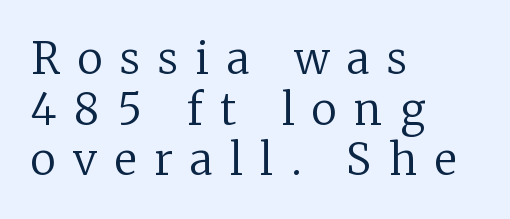
{"serif": "yes", "italic": "no", "bold": "no", "weight": "regular", "width": "normal", "stroke_contrast": "low", "x_height": "medium", "monospaced": "no", "underline": "no", "align": "left", "line_spacing_ratio": 1.18, "letter_spacing": "wide", "letter_spacing_em": 0.41, "glyph_px": 43}
